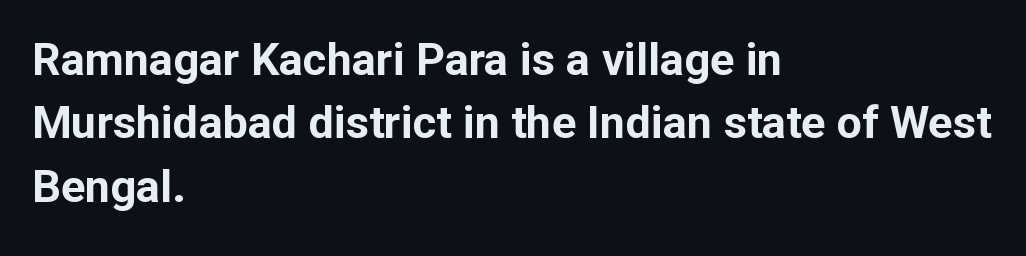
Q: Is the text bold? A: Yes.
Q: Is the text italic (slanted)? A: No, it is upright.
Q: Is the typeface a serif or a sans-serif typeface? A: Sans-serif.
Q: Is the text underlined? A: No.
Q: How is the paragraph aligned? A: Left-aligned.
Q: Is the spacing between letters normal or unusually wide? A: Normal.
Q: Is the spacing between lines tight, normal or loose? A: Normal.
Q: Width (condensed, normal, or wide)? A: Normal.
Q: Stroke contrast? A: Low.
Q: x-height? A: Medium.
Q: Monospaced? A: No.
